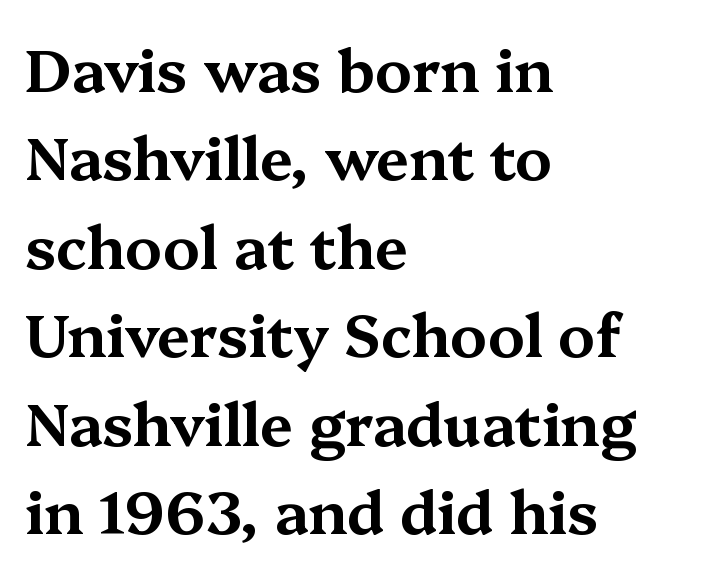
{"serif": "yes", "italic": "no", "width": "wide", "stroke_contrast": "medium", "x_height": "medium", "monospaced": "no", "underline": "no", "align": "left", "line_spacing": "normal", "line_spacing_ratio": 1.5, "letter_spacing": "normal", "letter_spacing_em": 0.0, "glyph_px": 59}
